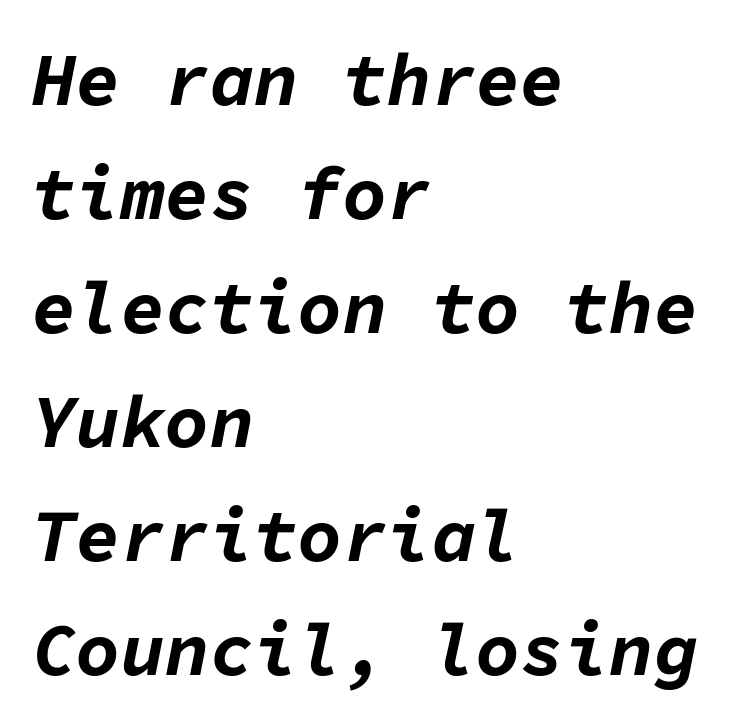
Baseline-to-baseline distance is the conventional proportion of letter height. You can tell it's italic because the verticals aren't actually vertical. Looks like terminal output: every glyph gets an equal slot. Typesetter's note: full bold, strokes at maximum text heaviness. All the whitespace from short lines collects on the right. The space beneath each line is pristine and unruled.
